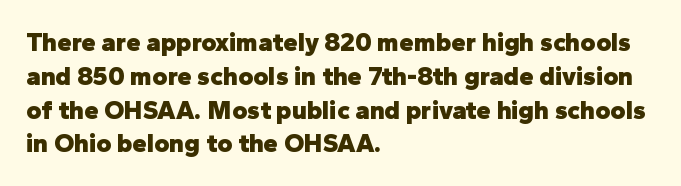
Q: Is the text bold? A: Yes.
Q: Is the text italic (slanted)? A: No, it is upright.
Q: Is the text underlined? A: No.
Q: How is the paragraph aligned? A: Left-aligned.
Q: Is the spacing between letters normal or unusually wide? A: Normal.
Q: Is the spacing between lines tight, normal or loose? A: Normal.
